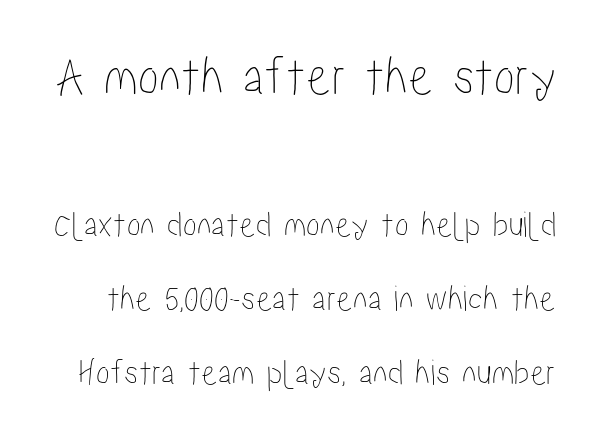
{"italic": "no", "width": "condensed", "stroke_contrast": "low", "x_height": "medium", "monospaced": "no", "underline": "no", "line_spacing": "loose", "line_spacing_ratio": 2.0, "letter_spacing": "normal", "letter_spacing_em": 0.0, "larger_block": "first", "size_ratio": 1.51, "glyph_px": 56}
